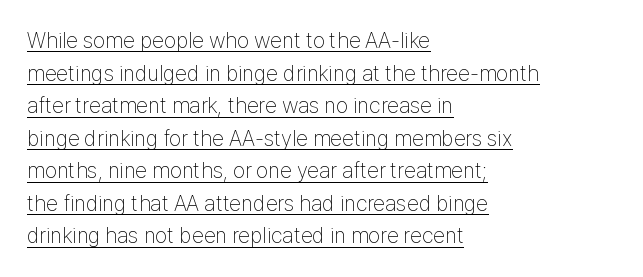
Q: Is the text bold? A: No.
Q: Is the text italic (slanted)? A: No, it is upright.
Q: Is the text underlined? A: Yes.
Q: How is the paragraph aligned? A: Left-aligned.
Q: Is the spacing between letters normal or unusually wide? A: Normal.
Q: Is the spacing between lines tight, normal or loose? A: Normal.
